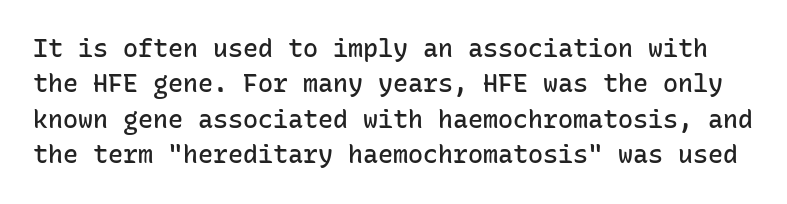
The image shows 25 px text type, upright; set normal line spacing (1.42x), normal letter spacing, not underlined.
